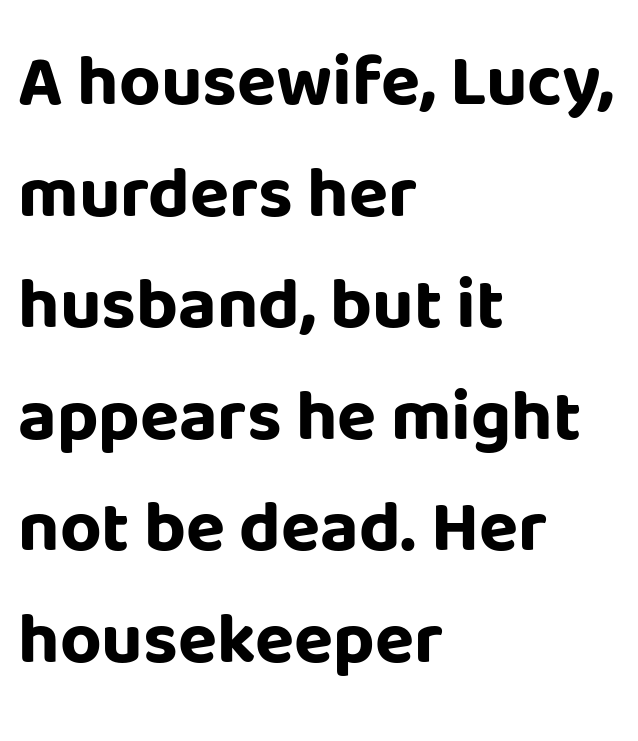
Note the varied advance widths — an 'i' is clearly narrower than an 'm'. Teacher's note: observe the even left margin — that is flush-left alignment. What weight is shown? A full bold with thick strokes. This is roman type, the default non-slanted kind.
